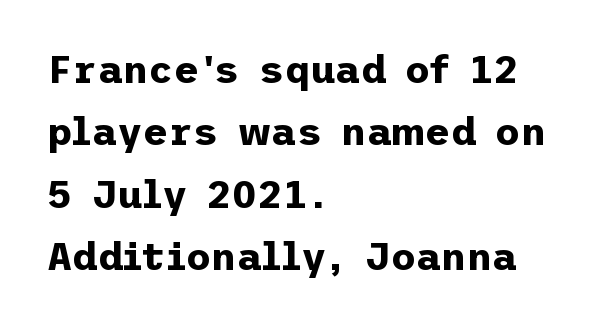
The image shows 39 px bold sans-serif type, upright; set left-aligned, normal line spacing (1.6x), normal letter spacing, not underlined; low stroke contrast and a medium x-height.
